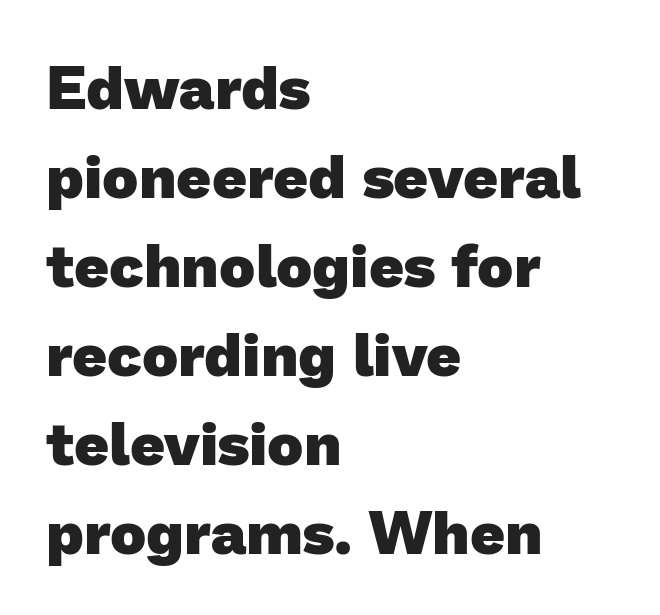
The strokes are fattened all the way to bold. Are there feet on the stems? There aren't — it's a sans. The letterforms sit shoulder to shoulder at normal distance. Do the characters align in a grid? No, the font is proportional.
